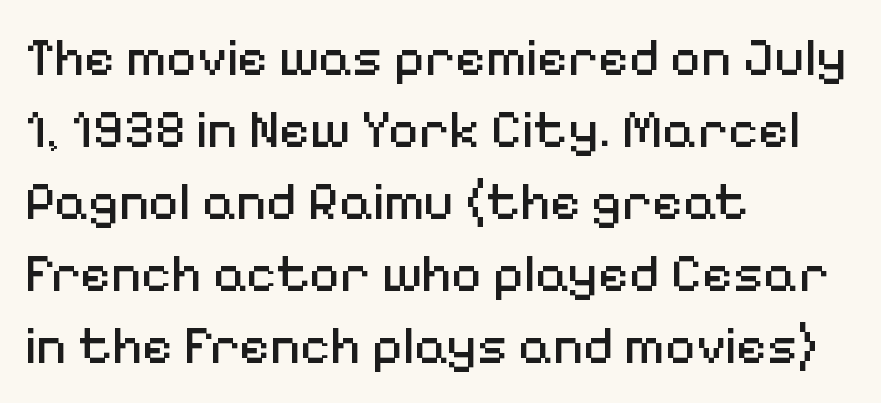
The image shows 53 px regular-weight sans-serif type, upright; set left-aligned, normal line spacing (1.36x), normal letter spacing, not underlined; medium stroke contrast and a medium x-height.
